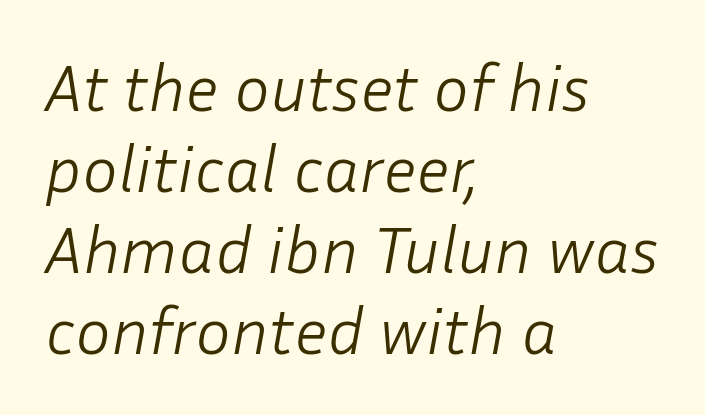
Compared with a typical body face, this is equally light or lighter still. The letterforms sit shoulder to shoulder at normal distance. Decoration check: the copy has no underline. This is oblique type, the kind used for emphasis or titles.
